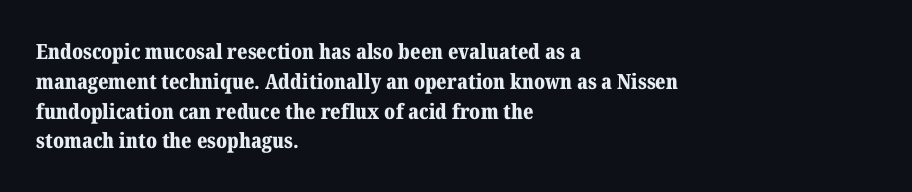
{"italic": "no", "bold": "yes", "underline": "no", "align": "left", "line_spacing": "normal", "line_spacing_ratio": 1.42, "letter_spacing": "normal", "letter_spacing_em": 0.0, "glyph_px": 21}
